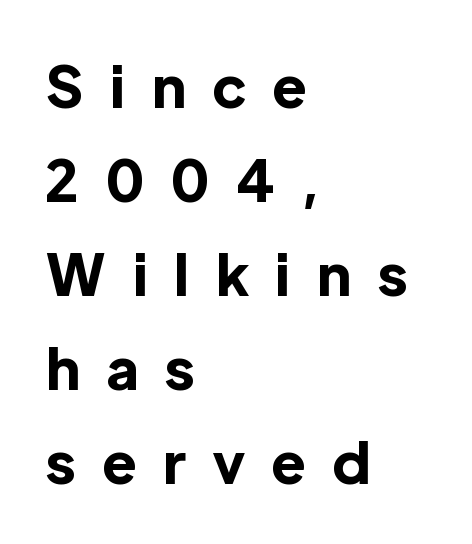
The lines are quadded left. This sample uses expanded letter spacing, leaving extra air between glyphs. Notice how the stems are strictly vertical — no italics here. Students, this is bold: see how much ink each stroke carries. Proportional: the letters do not fall into vertical columns. The space directly below the letters is spotless.
